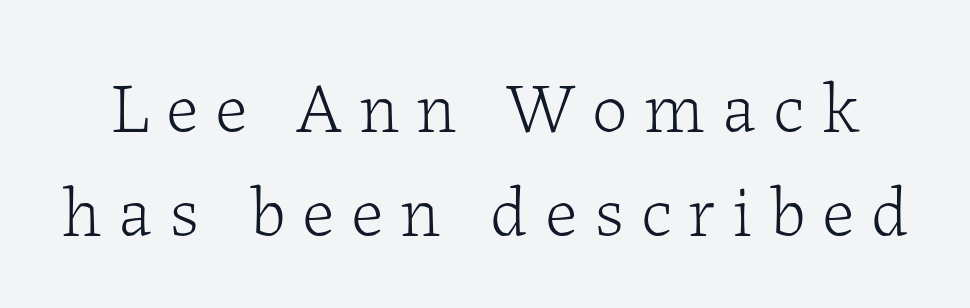
Q: Is the text bold? A: No.
Q: Is the text italic (slanted)? A: No, it is upright.
Q: Is the typeface a serif or a sans-serif typeface? A: Serif.
Q: Is the text underlined? A: No.
Q: Is the spacing between letters normal or unusually wide? A: Unusually wide.
Q: Is the spacing between lines tight, normal or loose? A: Normal.
Q: Width (condensed, normal, or wide)? A: Normal.
Q: Stroke contrast? A: Low.
Q: x-height? A: Medium.
Q: Monospaced? A: No.
